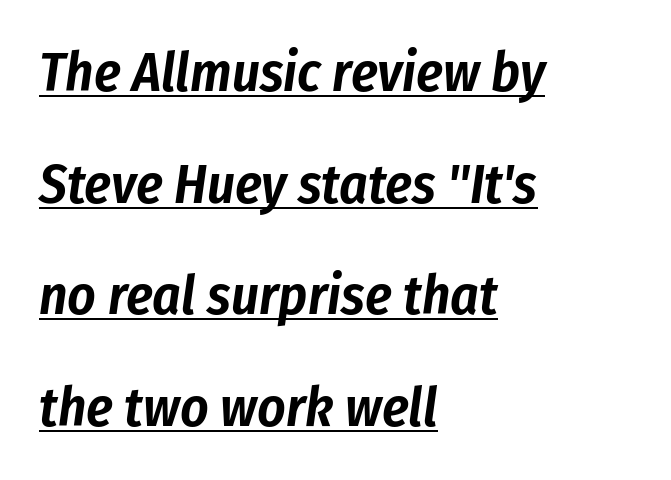
The image shows 55 px condensed type, italic (leaning right); set left-aligned, loose line spacing (2.03x), normal letter spacing, underlined; low stroke contrast and a medium x-height.
